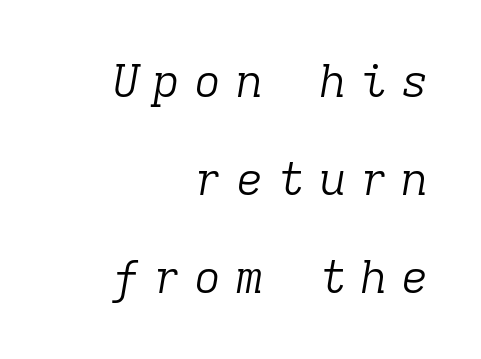
Vertical spacing — loose. Honestly, there is no underline to notice here at all. Italic? Definitely — the glyphs are oblique. The rendering uses typewriter-style spacing with identical character cells. Observe the serifs anchoring each vertical stroke in this sample.
